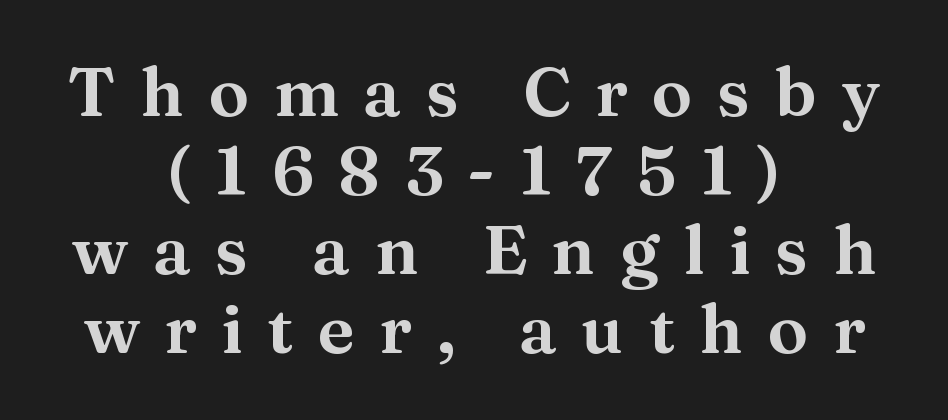
Think of a printed novel: that variable character pitch is what you see here. This rendering widens character spacing well past its baseline value. The type family on display is of the serif kind. Nobody drew a line under any word here. Alignment: centered.
